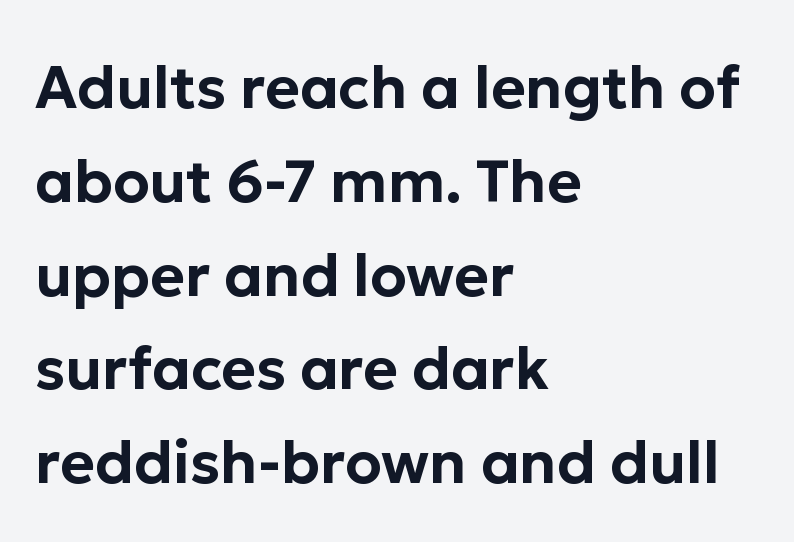
The image shows 59 px sans-serif type, upright; set left-aligned, normal line spacing (1.59x), normal letter spacing, not underlined; low stroke contrast and a medium x-height.
